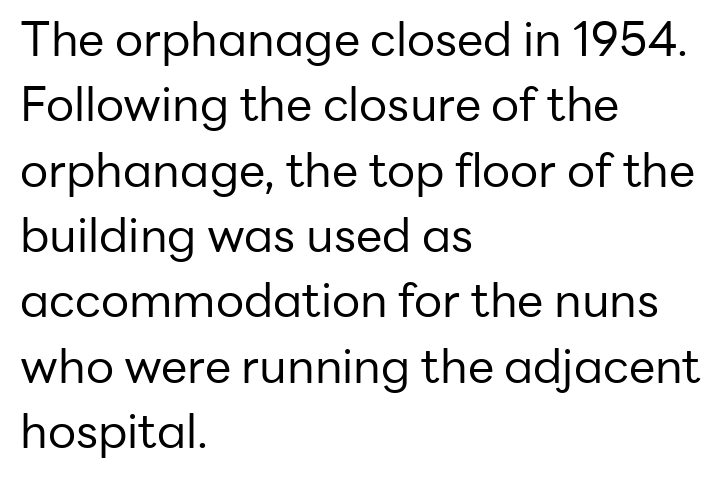
The image shows 47 px regular-weight sans-serif type, upright; set left-aligned, normal line spacing (1.39x), normal letter spacing, not underlined; low stroke contrast and a medium x-height.
